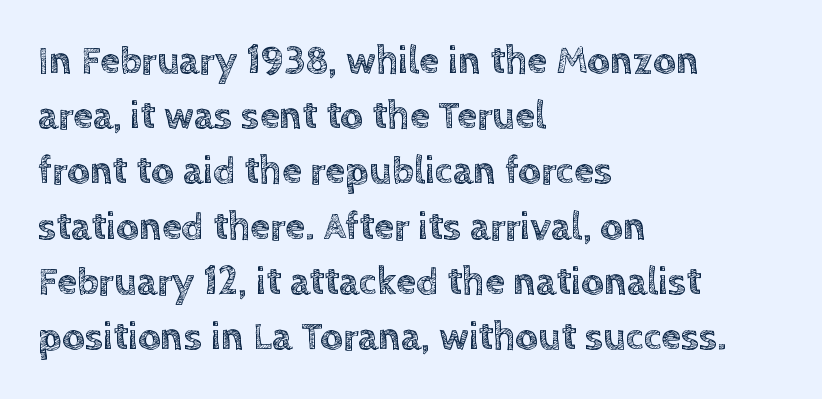
The image shows 40 px text type, upright; set left-aligned, normal line spacing (1.38x), normal letter spacing, not underlined; a large x-height.
